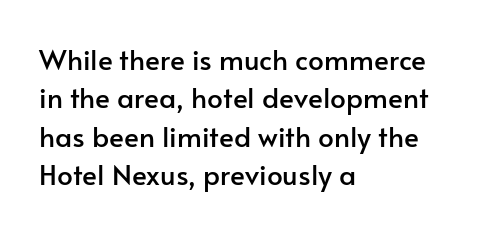
{"serif": "no", "italic": "no", "width": "normal", "stroke_contrast": "low", "x_height": "small", "monospaced": "no", "underline": "no", "align": "left", "line_spacing": "normal", "line_spacing_ratio": 1.37, "letter_spacing": "normal", "letter_spacing_em": 0.0, "glyph_px": 28}
